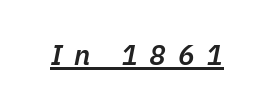
Q: Is the text bold? A: Semi-bold.
Q: Is the text italic (slanted)? A: Yes, it leans right by about 11 degrees.
Q: Is the text underlined? A: Yes.
Q: Is the spacing between letters normal or unusually wide? A: Unusually wide.
Q: Width (condensed, normal, or wide)? A: Normal.
Q: Stroke contrast? A: Low.
Q: x-height? A: Medium.
Q: Monospaced? A: No.
